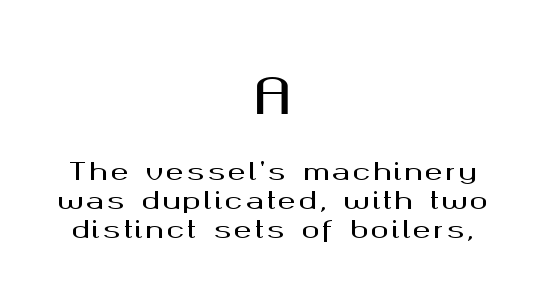
{"serif": "no", "italic": "no", "width": "wide", "stroke_contrast": "medium", "x_height": "medium", "monospaced": "no", "underline": "no", "align": "center", "line_spacing_ratio": 1.2, "larger_block": "first", "size_ratio": 2.04, "glyph_px": 49}
